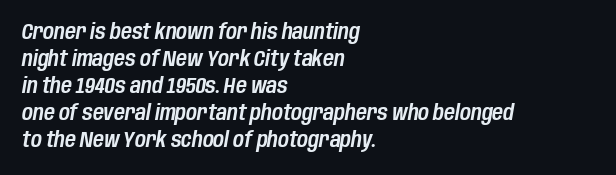
The horizontal fit of the characters is conventional and even. Rows of type keep a routine distance in the vertical direction. The lines in this sample share a left origin and differ only in where they stop. It's the slanting kind of type.
